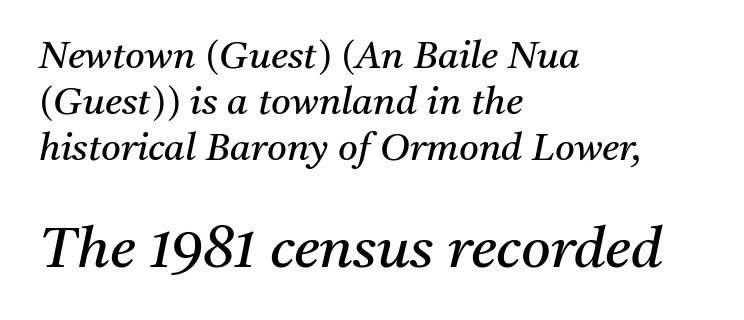
Q: Is the text bold? A: No.
Q: Is the text italic (slanted)? A: Yes, it leans right by about 11 degrees.
Q: Is the typeface a serif or a sans-serif typeface? A: Serif.
Q: Is the text underlined? A: No.
Q: How is the paragraph aligned? A: Left-aligned.
Q: Is the spacing between letters normal or unusually wide? A: Normal.
Q: Which block of text is set in a larger size, the first (top) or the second (bottom)? A: The second (bottom) one.
Q: Width (condensed, normal, or wide)? A: Normal.
Q: Stroke contrast? A: Medium.
Q: x-height? A: Medium.
Q: Monospaced? A: No.
